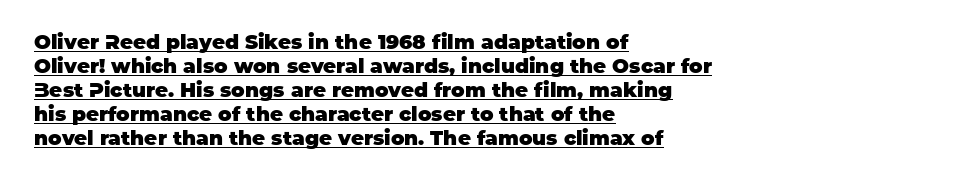
The lettering holds an erect, upright posture throughout. The paragraph has a hard left edge and a soft right edge. The font is running at its bold setting. A rule runs beneath these lines of type. The line texture is even and compact thanks to regular tracking.
